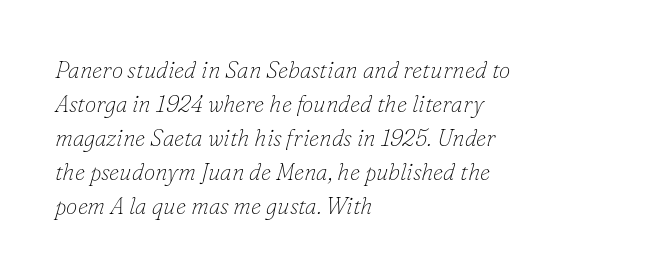
Q: Is the text bold? A: No.
Q: Is the text italic (slanted)? A: Yes, it leans right by about 16 degrees.
Q: Is the text underlined? A: No.
Q: How is the paragraph aligned? A: Left-aligned.
Q: Is the spacing between letters normal or unusually wide? A: Normal.
Q: Is the spacing between lines tight, normal or loose? A: Normal.
